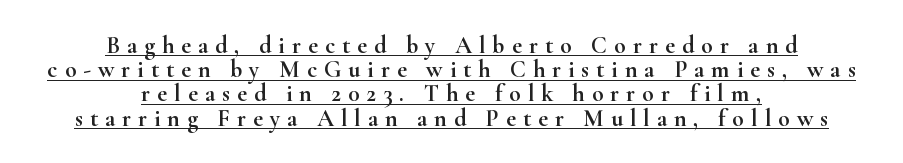
{"italic": "no", "underline": "yes", "align": "center", "line_spacing": "tight", "line_spacing_ratio": 1.01, "letter_spacing": "wide", "letter_spacing_em": 0.29, "glyph_px": 24}
